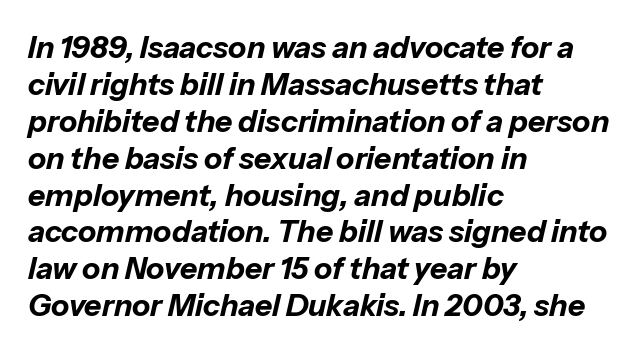
{"italic": "yes", "lean": "right", "slant_degrees": 13, "bold": "yes", "weight": "bold", "width": "normal", "stroke_contrast": "low", "x_height": "medium", "monospaced": "no", "underline": "no", "align": "left", "line_spacing_ratio": 1.23, "letter_spacing": "normal", "letter_spacing_em": 0.0, "glyph_px": 30}
